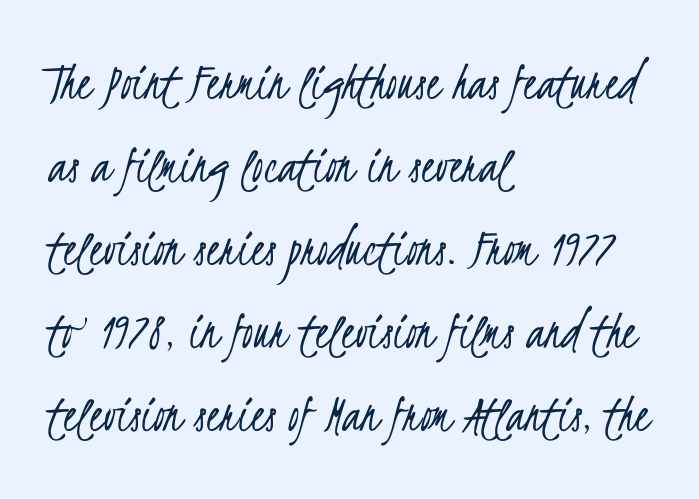
{"serif": "no", "bold": "no", "weight": "light", "width": "condensed", "stroke_contrast": "low", "x_height": "small", "monospaced": "no", "underline": "no", "align": "left", "line_spacing": "normal", "line_spacing_ratio": 1.51, "letter_spacing": "normal", "letter_spacing_em": 0.0, "glyph_px": 55}
